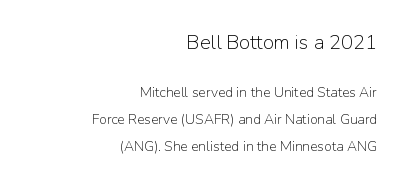
The image shows 20 px text type, upright; set right-aligned, loose line spacing (1.91x), normal letter spacing, not underlined; the first (top) block is 1.43x larger.
